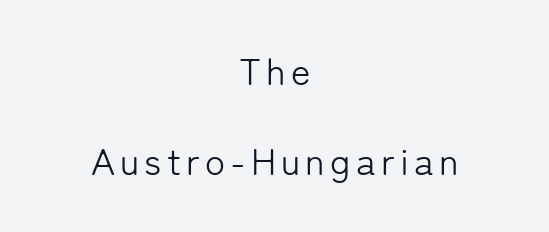
Style check: upright. The font is comparable to plain body text, perhaps lighter. Widely set lines give the paragraph a tall, airy silhouette. This sample uses a sans-serif face. Descenders are the only things crossing below the line.
